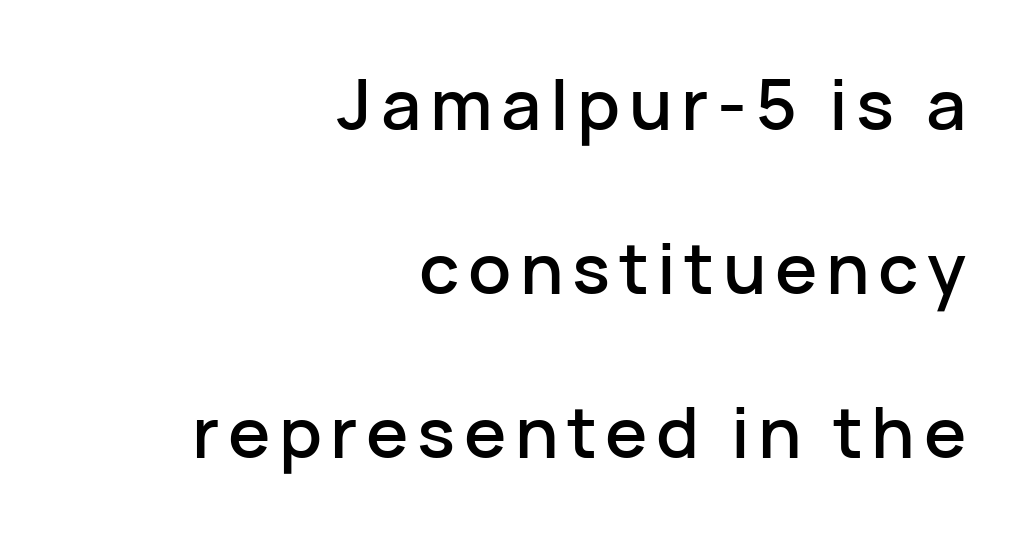
Q: Is the text italic (slanted)? A: No, it is upright.
Q: Is the typeface a serif or a sans-serif typeface? A: Sans-serif.
Q: Is the text underlined? A: No.
Q: How is the paragraph aligned? A: Right-aligned.
Q: Is the spacing between lines tight, normal or loose? A: Loose.
Q: Width (condensed, normal, or wide)? A: Normal.
Q: Stroke contrast? A: Low.
Q: x-height? A: Medium.
Q: Monospaced? A: No.
